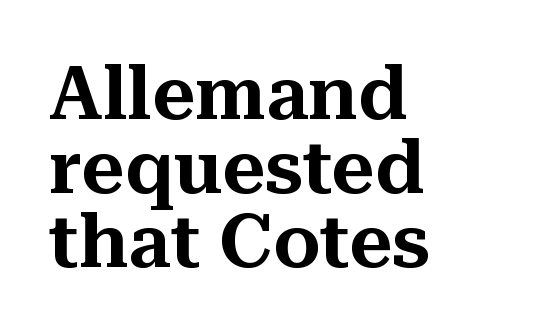
The face used here is proportionally spaced, like ordinary book or web type. Spacing between characters is what you'd get straight out of the box. The glyphs are unaccompanied by any horizontal stroke below them. Visually the block forms a straight wall on the left and a jagged coastline on the right. Rendered with straight, roman letterforms.
